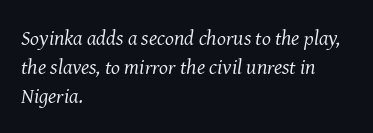
{"italic": "yes", "lean": "right", "slant_degrees": 8, "bold": "no", "underline": "no", "align": "left", "line_spacing": "normal", "line_spacing_ratio": 1.39, "letter_spacing": "normal", "letter_spacing_em": 0.0, "glyph_px": 21}
